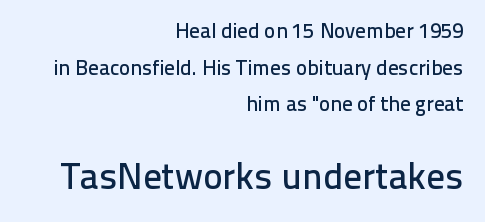
The image shows 37 px sans-serif type, upright; set right-aligned, line spacing 1.74x, normal letter spacing, not underlined; the second (bottom) block is 1.76x larger; low stroke contrast and a medium x-height.
